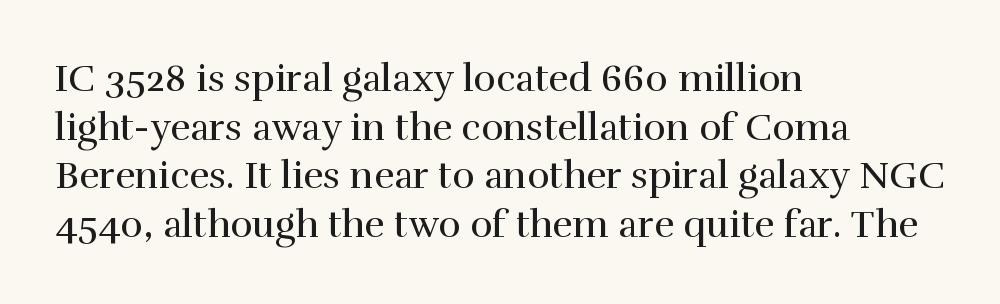
The image shows 38 px regular-weight serif type, upright; set left-aligned, normal line spacing (1.28x), normal letter spacing, not underlined; high stroke contrast and a medium x-height.
